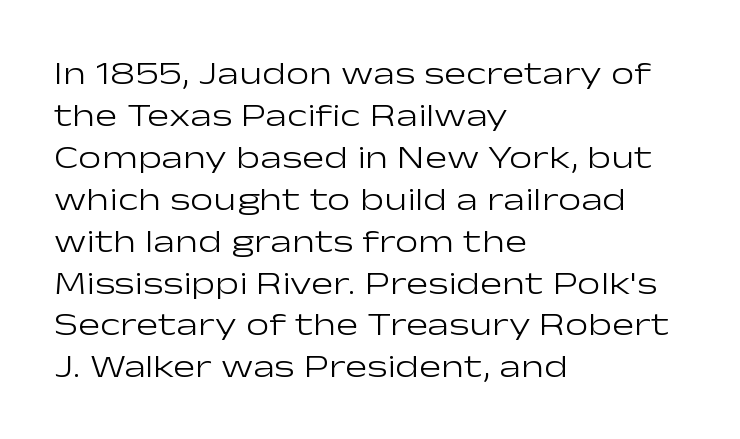
{"serif": "no", "italic": "no", "bold": "no", "weight": "light", "width": "wide", "stroke_contrast": "low", "x_height": "medium", "monospaced": "no", "underline": "no", "align": "left", "line_spacing": "normal", "line_spacing_ratio": 1.27, "letter_spacing": "normal", "letter_spacing_em": 0.0, "glyph_px": 33}
